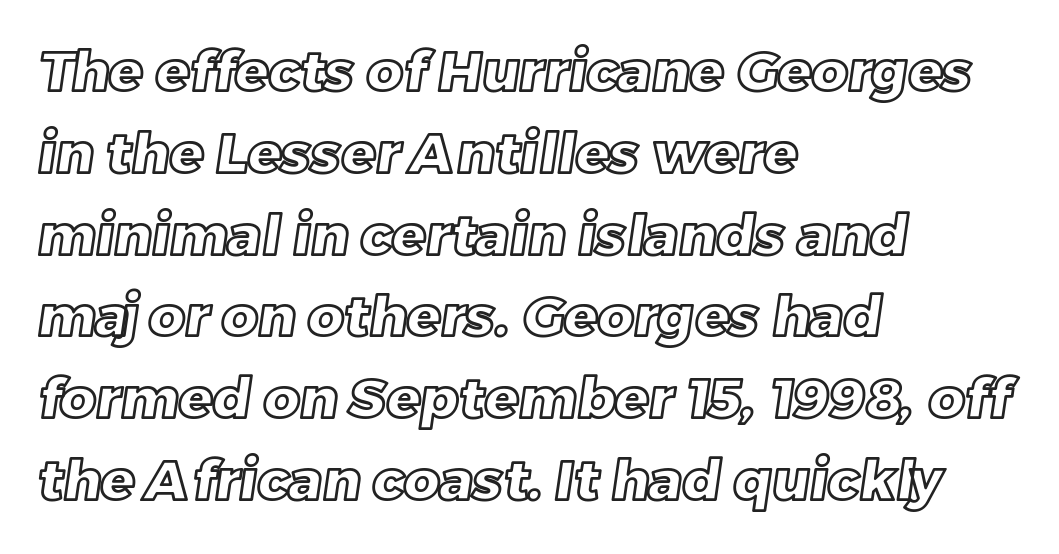
{"width": "normal", "x_height": "large", "monospaced": "no", "underline": "no", "align": "left", "line_spacing": "normal", "line_spacing_ratio": 1.46, "letter_spacing": "normal", "letter_spacing_em": 0.0, "glyph_px": 56}
